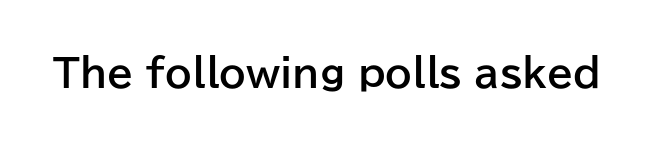
The text was rendered using a sans face with plain stroke endings. A typesetter would call this zero additional tracking. If you drew a line through each stem, it would be perfectly vertical. The rendering uses a bold face; every stroke is thick and dark. Descender tails drop into unmarked territory.
